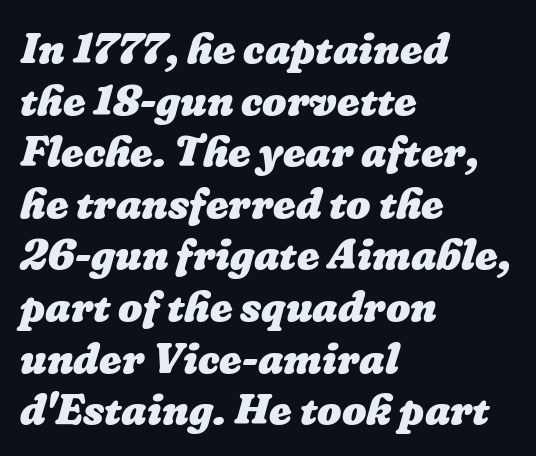
Q: Is the text bold? A: Yes.
Q: Is the text underlined? A: No.
Q: How is the paragraph aligned? A: Left-aligned.
Q: Is the spacing between letters normal or unusually wide? A: Normal.
Q: Width (condensed, normal, or wide)? A: Normal.
Q: Stroke contrast? A: Low.
Q: x-height? A: Medium.
Q: Monospaced? A: No.
